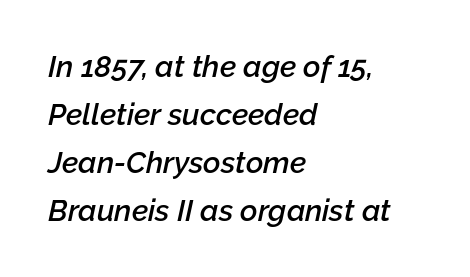
The image shows 30 px semibold type, italic (leaning right); set left-aligned, normal line spacing (1.6x), normal letter spacing, not underlined; low stroke contrast and a medium x-height.
